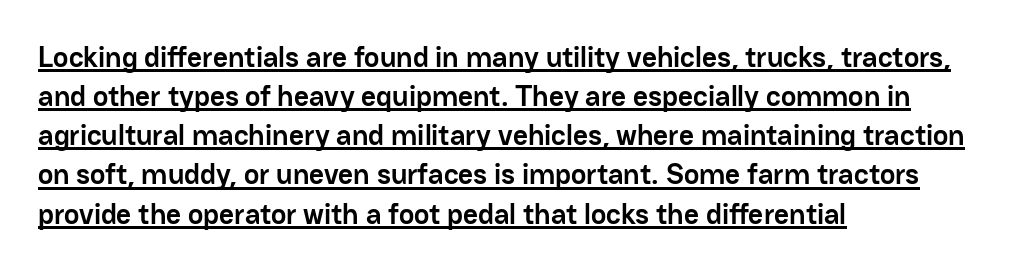
The image shows 29 px semibold sans-serif type, upright; set left-aligned, normal line spacing (1.35x), normal letter spacing, underlined; low stroke contrast and a medium x-height.
